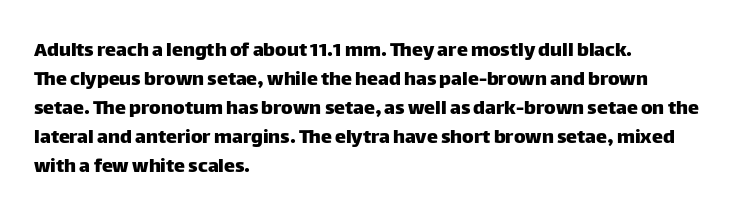
{"italic": "no", "underline": "no", "align": "left", "line_spacing": "normal", "line_spacing_ratio": 1.32, "letter_spacing": "normal", "letter_spacing_em": 0.0, "glyph_px": 22}
